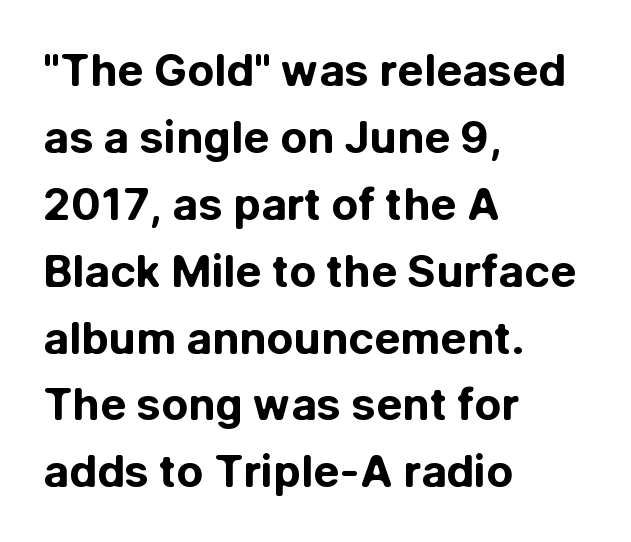
The typesetting leans heavy: a genuine bold. Upright lettering throughout. Anything drawn beneath the words? Only blank space. Regarding leading, the lines here are spaced in the standard way. The face used here is rendered with its standard letterfit. Note: no serifs on the glyphs.
